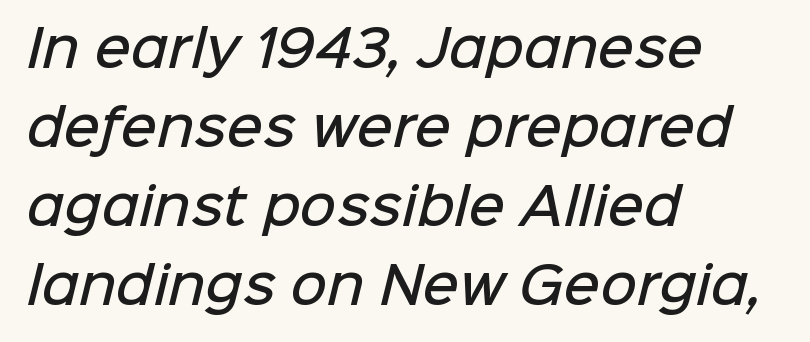
Here the glyphs are tracked normally, forming tight word shapes. This sample has the flowing, uneven cadence of proportional lettering. The paragraph has a hard left edge and a soft right edge. Grotesque or geometric, the face here clearly has no serifs. Vertical spacing — default.
